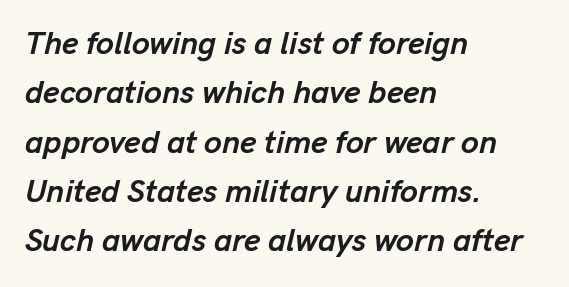
Compared with typical paragraphs, the rows here are spaced about the same. The horizontal fit of the characters is conventional and even. Compared with a centered layout, this one pins lines to the left instead. Looks like regular typesetting: each glyph gets only the width it needs. The specimen omits any rule beneath the text block's lines. The strokes are fattened all the way to bold.
